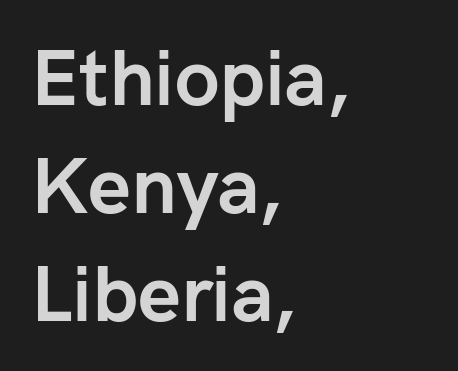
The image shows 77 px semibold sans-serif type, upright; set left-aligned, normal line spacing (1.4x), normal letter spacing, not underlined; low stroke contrast and a medium x-height.
